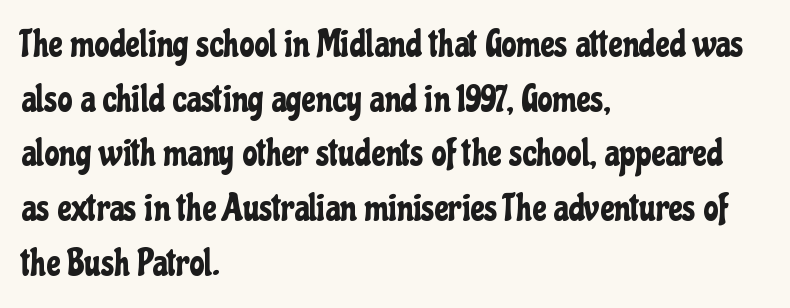
The image shows 38 px condensed sans-serif type, upright; set left-aligned, normal line spacing (1.44x), normal letter spacing, not underlined; low stroke contrast and a medium x-height.
